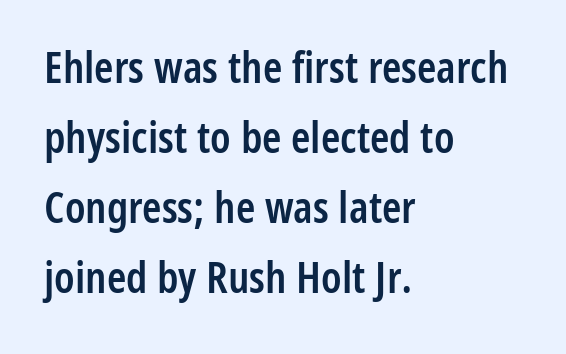
Q: Is the text bold? A: Semi-bold.
Q: Is the text italic (slanted)? A: No, it is upright.
Q: Is the typeface a serif or a sans-serif typeface? A: Sans-serif.
Q: Is the text underlined? A: No.
Q: How is the paragraph aligned? A: Left-aligned.
Q: Is the spacing between letters normal or unusually wide? A: Normal.
Q: Is the spacing between lines tight, normal or loose? A: Normal.
Q: Width (condensed, normal, or wide)? A: Condensed.
Q: Stroke contrast? A: Low.
Q: x-height? A: Medium.
Q: Monospaced? A: No.
